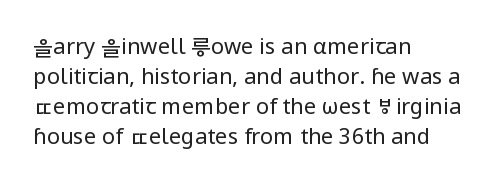
Q: Is the text bold? A: No.
Q: Is the text italic (slanted)? A: No, it is upright.
Q: Is the text underlined? A: No.
Q: How is the paragraph aligned? A: Left-aligned.
Q: Is the spacing between letters normal or unusually wide? A: Normal.
Q: Is the spacing between lines tight, normal or loose? A: Normal.
